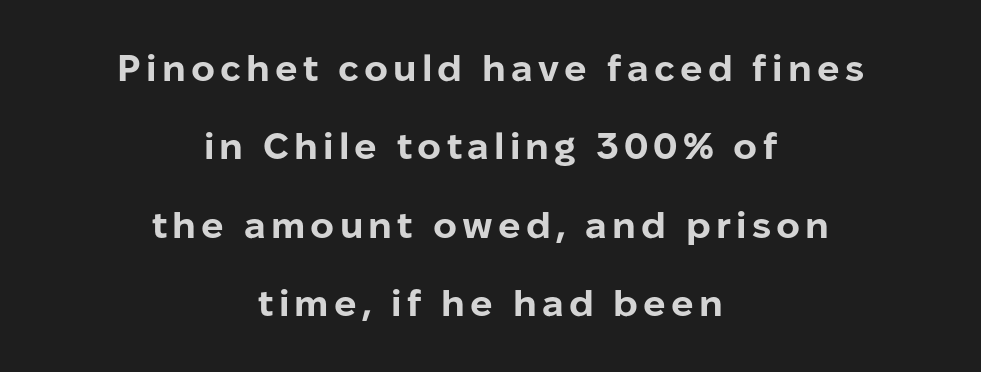
Which margin do the lines hug? Neither — every line sits in the middle. Every character sits straight up, as roman type does. A typesetter would call this proportional, since set widths differ per character. In terms of letterform style, serifs are entirely absent.
